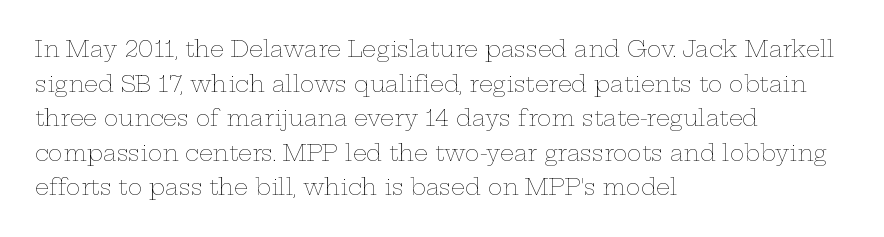
Q: Is the text bold? A: No.
Q: Is the text italic (slanted)? A: No, it is upright.
Q: Is the text underlined? A: No.
Q: How is the paragraph aligned? A: Left-aligned.
Q: Is the spacing between letters normal or unusually wide? A: Normal.
Q: Is the spacing between lines tight, normal or loose? A: Normal.
